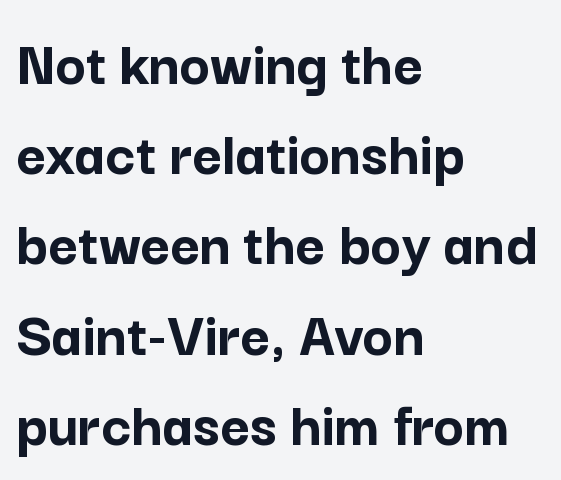
{"serif": "no", "italic": "no", "bold": "yes", "weight": "semibold", "width": "normal", "stroke_contrast": "low", "x_height": "medium", "monospaced": "no", "underline": "no", "align": "left", "line_spacing": "normal", "line_spacing_ratio": 1.41, "letter_spacing": "normal", "letter_spacing_em": 0.0, "glyph_px": 64}
